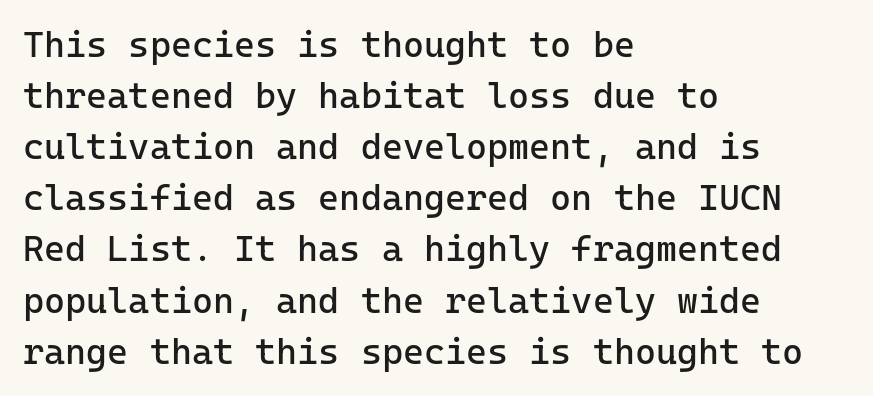
{"serif": "no", "italic": "no", "bold": "no", "weight": "regular", "width": "normal", "stroke_contrast": "low", "x_height": "medium", "underline": "no", "align": "left", "line_spacing": "normal", "line_spacing_ratio": 1.42, "letter_spacing": "normal", "letter_spacing_em": 0.0, "glyph_px": 36}
